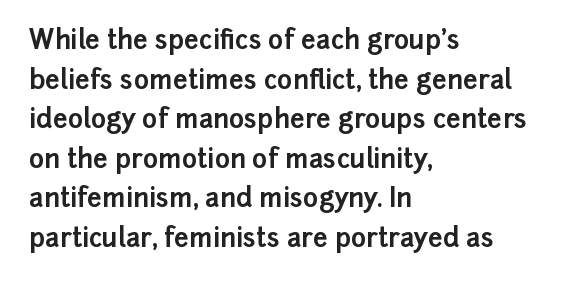
Q: Is the text bold? A: Yes.
Q: Is the text italic (slanted)? A: No, it is upright.
Q: Is the text underlined? A: No.
Q: How is the paragraph aligned? A: Left-aligned.
Q: Is the spacing between letters normal or unusually wide? A: Normal.
Q: Is the spacing between lines tight, normal or loose? A: Normal.
